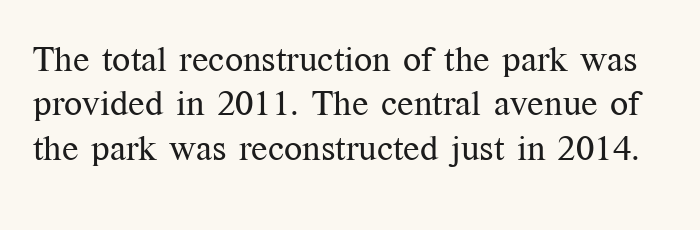
{"serif": "yes", "italic": "no", "bold": "no", "weight": "regular", "width": "normal", "stroke_contrast": "medium", "x_height": "medium", "monospaced": "no", "underline": "no", "line_spacing_ratio": 1.23, "letter_spacing": "normal", "letter_spacing_em": 0.0, "glyph_px": 36}
